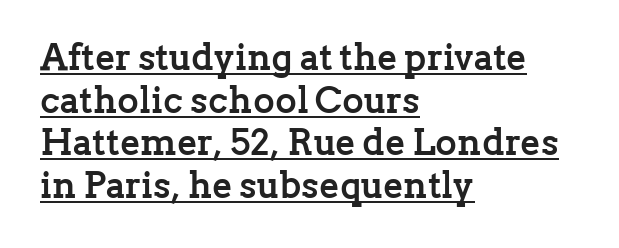
Q: Is the text bold? A: Yes.
Q: Is the text italic (slanted)? A: No, it is upright.
Q: Is the typeface a serif or a sans-serif typeface? A: Serif.
Q: Is the text underlined? A: Yes.
Q: How is the paragraph aligned? A: Left-aligned.
Q: Is the spacing between letters normal or unusually wide? A: Normal.
Q: Is the spacing between lines tight, normal or loose? A: Tight.
Q: Width (condensed, normal, or wide)? A: Normal.
Q: Stroke contrast? A: Low.
Q: x-height? A: Medium.
Q: Monospaced? A: No.
